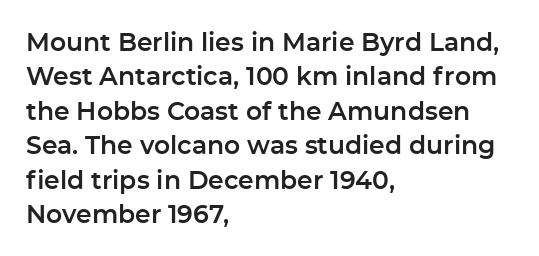
The image shows 25 px text type, upright; set left-aligned, normal line spacing (1.38x), normal letter spacing, not underlined.
